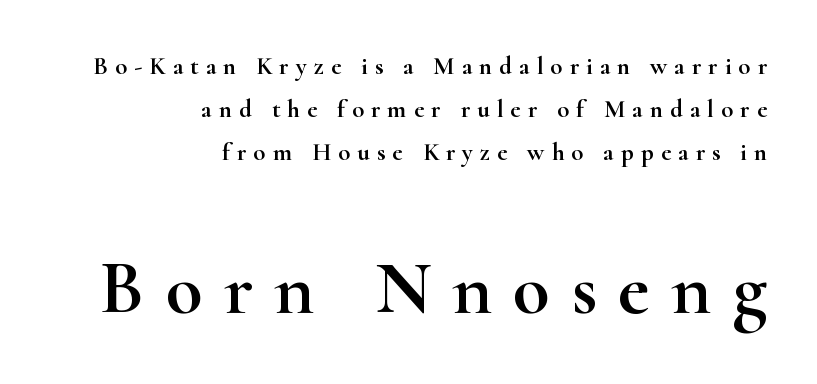
{"serif": "yes", "italic": "no", "width": "wide", "stroke_contrast": "high", "x_height": "small", "monospaced": "no", "underline": "no", "align": "right", "line_spacing_ratio": 1.73, "letter_spacing": "wide", "letter_spacing_em": 0.28, "larger_block": "second", "size_ratio": 3.04, "glyph_px": 76}
